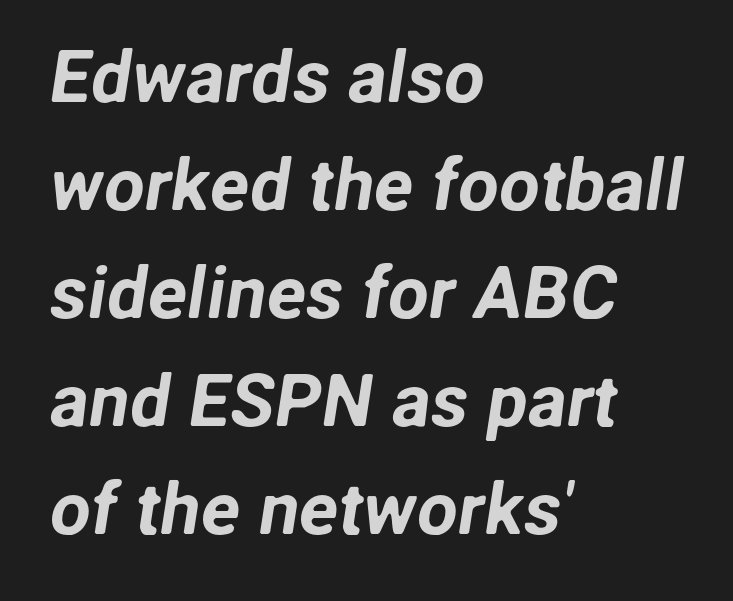
Q: Is the typeface a serif or a sans-serif typeface? A: Sans-serif.
Q: Is the text underlined? A: No.
Q: How is the paragraph aligned? A: Left-aligned.
Q: Is the spacing between letters normal or unusually wide? A: Normal.
Q: Is the spacing between lines tight, normal or loose? A: Normal.
Q: Width (condensed, normal, or wide)? A: Normal.
Q: Stroke contrast? A: Low.
Q: x-height? A: Medium.
Q: Monospaced? A: No.
